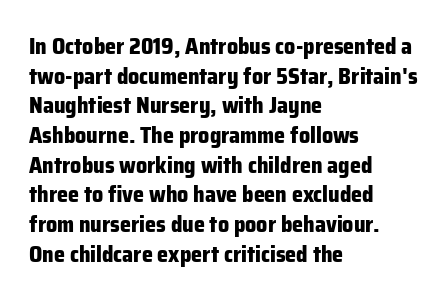
The image shows 22 px bold type, upright; set left-aligned, normal line spacing (1.35x), normal letter spacing, not underlined.
